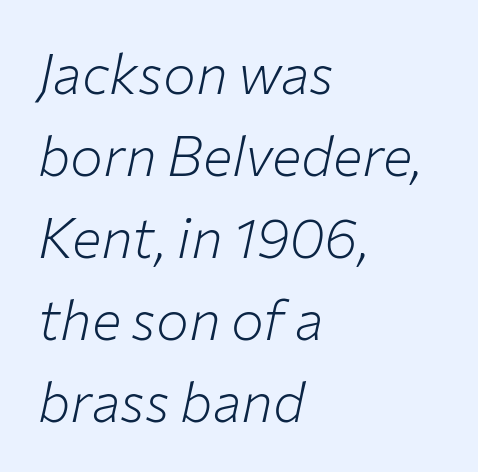
Q: Is the text bold? A: No.
Q: Is the text italic (slanted)? A: Yes, it leans right by about 12 degrees.
Q: Is the text underlined? A: No.
Q: How is the paragraph aligned? A: Left-aligned.
Q: Is the spacing between letters normal or unusually wide? A: Normal.
Q: Is the spacing between lines tight, normal or loose? A: Normal.
Q: Width (condensed, normal, or wide)? A: Normal.
Q: Stroke contrast? A: Low.
Q: x-height? A: Medium.
Q: Monospaced? A: No.
